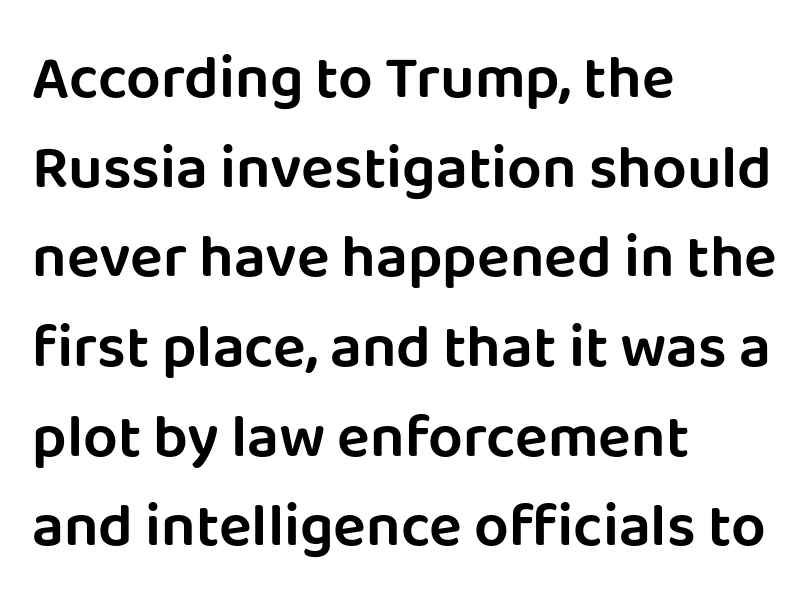
Check under the words: just untouched page. The face used here is a sans, in the tradition of grotesques and geometrics. The typesetter chose a ragged-right arrangement here. The font's upright variant was chosen for this text. Leading matches the norm, producing a regular column.
